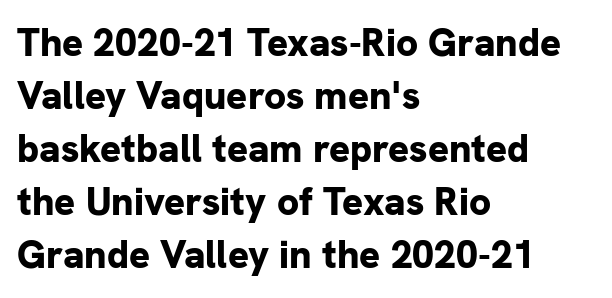
{"serif": "no", "italic": "no", "bold": "yes", "weight": "bold", "width": "normal", "stroke_contrast": "low", "x_height": "medium", "monospaced": "no", "underline": "no", "align": "left", "line_spacing": "normal", "line_spacing_ratio": 1.36, "letter_spacing": "normal", "letter_spacing_em": 0.0, "glyph_px": 39}
